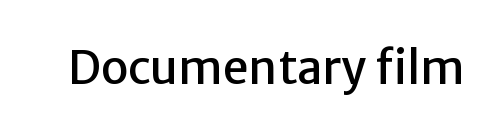
Q: Is the text italic (slanted)? A: No, it is upright.
Q: Is the typeface a serif or a sans-serif typeface? A: Sans-serif.
Q: Is the text underlined? A: No.
Q: Is the spacing between letters normal or unusually wide? A: Normal.
Q: Width (condensed, normal, or wide)? A: Normal.
Q: Stroke contrast? A: Low.
Q: x-height? A: Medium.
Q: Monospaced? A: No.
